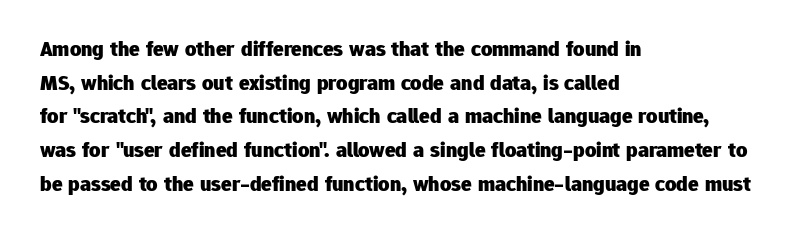
{"italic": "no", "bold": "yes", "underline": "no", "align": "left", "line_spacing": "normal", "line_spacing_ratio": 1.53, "letter_spacing": "normal", "letter_spacing_em": 0.0, "glyph_px": 22}
